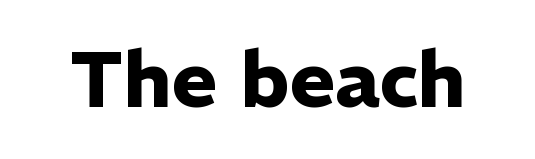
Q: Is the text bold? A: Yes.
Q: Is the text italic (slanted)? A: No, it is upright.
Q: Is the typeface a serif or a sans-serif typeface? A: Sans-serif.
Q: Is the text underlined? A: No.
Q: Is the spacing between letters normal or unusually wide? A: Normal.
Q: Width (condensed, normal, or wide)? A: Normal.
Q: Stroke contrast? A: Low.
Q: x-height? A: Medium.
Q: Monospaced? A: No.
